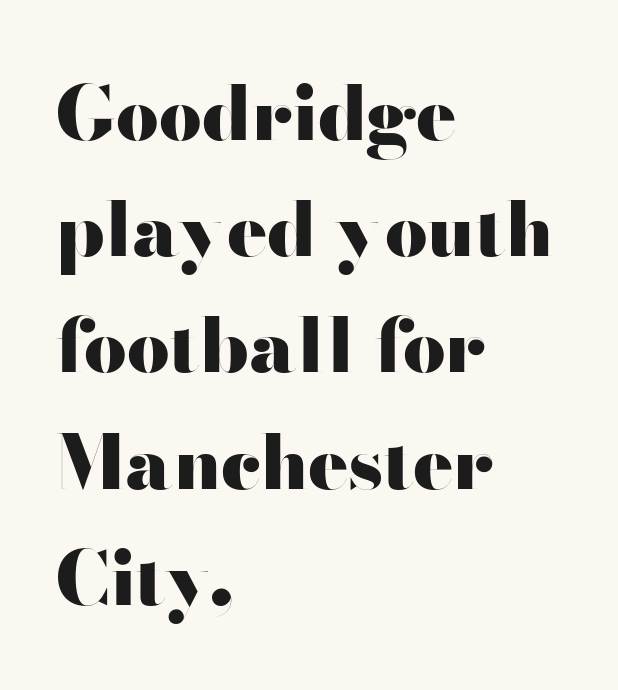
The image shows 75 px heavy, wide sans-serif type, upright; set left-aligned, normal line spacing (1.55x), normal letter spacing, not underlined; high stroke contrast and a small x-height.
